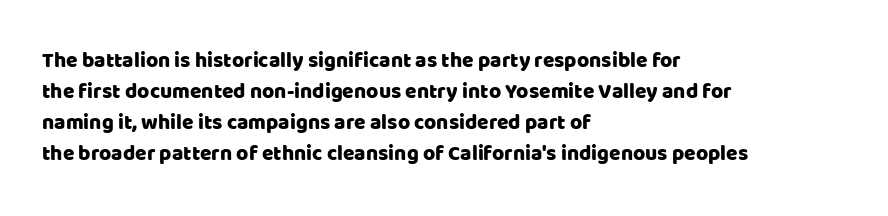
Q: Is the text italic (slanted)? A: No, it is upright.
Q: Is the text underlined? A: No.
Q: How is the paragraph aligned? A: Left-aligned.
Q: Is the spacing between letters normal or unusually wide? A: Normal.
Q: Is the spacing between lines tight, normal or loose? A: Normal.
